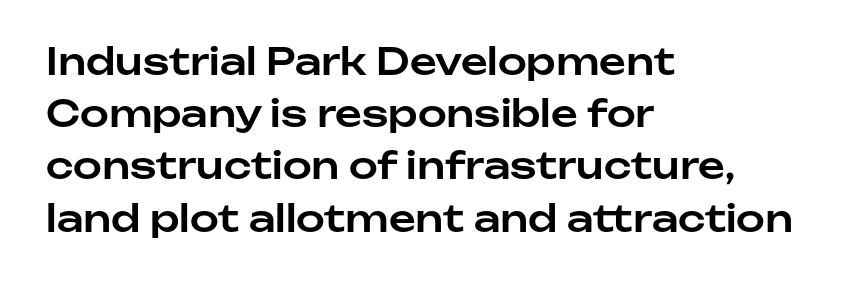
Q: Is the text italic (slanted)? A: No, it is upright.
Q: Is the typeface a serif or a sans-serif typeface? A: Sans-serif.
Q: Is the text underlined? A: No.
Q: How is the paragraph aligned? A: Left-aligned.
Q: Is the spacing between letters normal or unusually wide? A: Normal.
Q: Is the spacing between lines tight, normal or loose? A: Normal.
Q: Width (condensed, normal, or wide)? A: Normal.
Q: Stroke contrast? A: Low.
Q: x-height? A: Medium.
Q: Monospaced? A: No.
